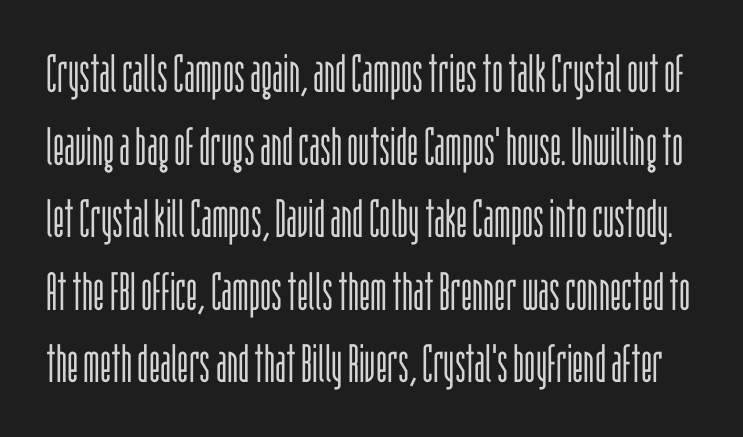
The image shows 53 px light, condensed sans-serif type, upright; set normal line spacing (1.37x), normal letter spacing, not underlined; low stroke contrast and a large x-height.
